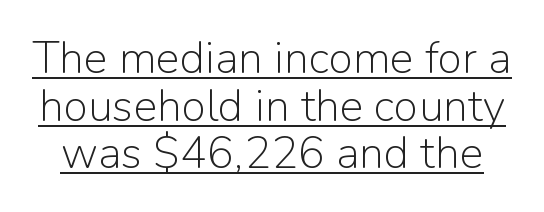
Stroke mass is kept to a normal reading level or below. The passage shown is typeset with a sans-serif family. Underlining? Definitely there. Leading is clearly below the norm, producing a dense column. Words appear dense and cohesive because spacing is normal. The rendering uses natural spacing where letterforms have individual widths.
